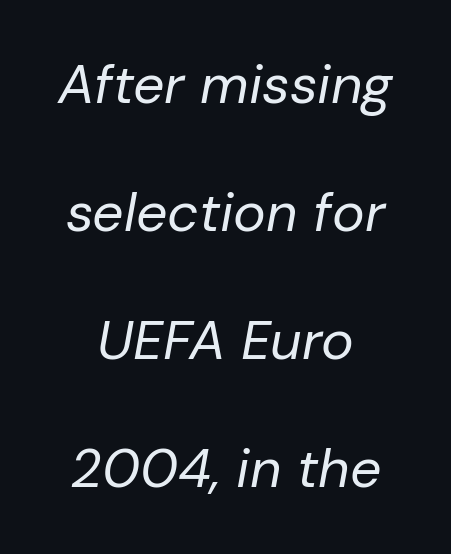
{"italic": "yes", "lean": "right", "slant_degrees": 10, "bold": "no", "weight": "regular", "width": "normal", "stroke_contrast": "low", "x_height": "medium", "monospaced": "no", "underline": "no", "align": "center", "line_spacing": "loose", "line_spacing_ratio": 2.33, "letter_spacing": "normal", "letter_spacing_em": 0.0, "glyph_px": 55}
